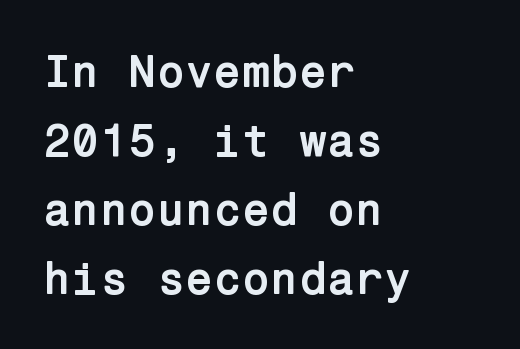
The image shows 46 px semibold sans-serif type, upright; set left-aligned, normal line spacing (1.5x), normal letter spacing, not underlined; low stroke contrast and a medium x-height.
